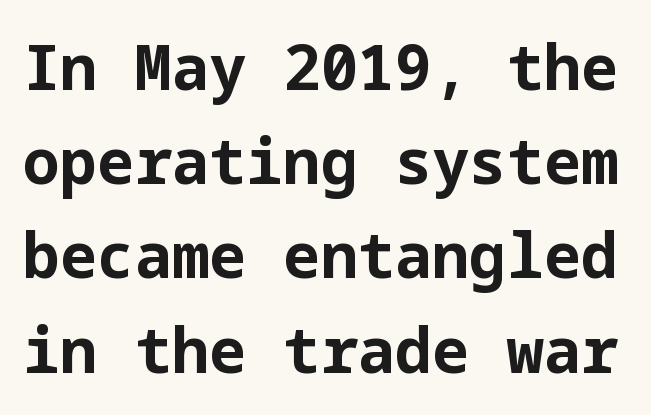
Q: Is the text bold? A: Yes.
Q: Is the text italic (slanted)? A: No, it is upright.
Q: Is the typeface a serif or a sans-serif typeface? A: Sans-serif.
Q: Is the text underlined? A: No.
Q: Is the spacing between letters normal or unusually wide? A: Normal.
Q: Is the spacing between lines tight, normal or loose? A: Normal.
Q: Width (condensed, normal, or wide)? A: Normal.
Q: Stroke contrast? A: Low.
Q: x-height? A: Medium.
